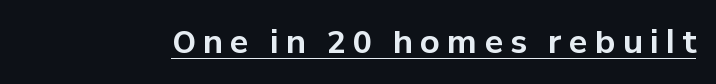
{"serif": "no", "italic": "no", "bold": "yes", "weight": "bold", "width": "normal", "stroke_contrast": "low", "x_height": "medium", "monospaced": "no", "underline": "yes", "letter_spacing": "wide", "letter_spacing_em": 0.23, "glyph_px": 31}
